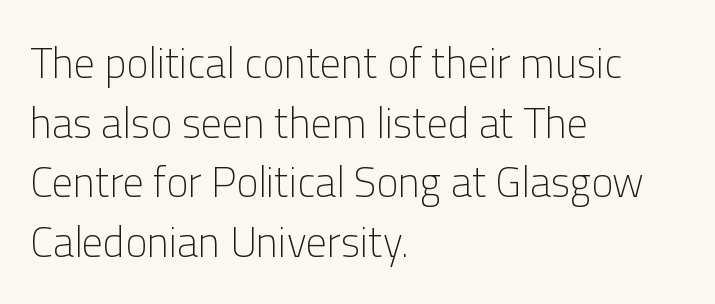
The image shows 42 px light sans-serif type, upright; set left-aligned, normal line spacing (1.42x), normal letter spacing, not underlined; low stroke contrast and a medium x-height.
